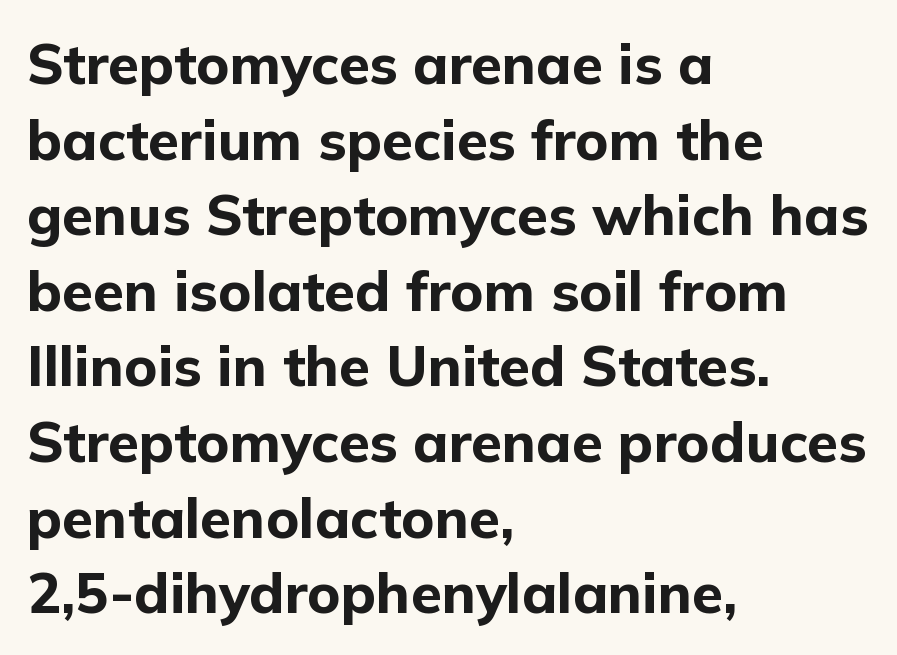
Q: Is the text bold? A: Yes.
Q: Is the text italic (slanted)? A: No, it is upright.
Q: Is the typeface a serif or a sans-serif typeface? A: Sans-serif.
Q: Is the text underlined? A: No.
Q: How is the paragraph aligned? A: Left-aligned.
Q: Is the spacing between letters normal or unusually wide? A: Normal.
Q: Is the spacing between lines tight, normal or loose? A: Normal.
Q: Width (condensed, normal, or wide)? A: Normal.
Q: Stroke contrast? A: Low.
Q: x-height? A: Medium.
Q: Monospaced? A: No.
